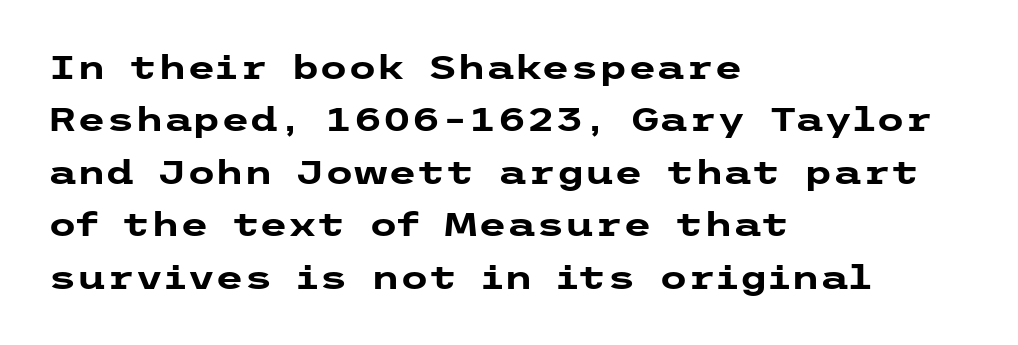
{"serif": "no", "italic": "no", "bold": "yes", "weight": "heavy", "width": "wide", "stroke_contrast": "low", "x_height": "medium", "underline": "no", "align": "left", "line_spacing": "normal", "line_spacing_ratio": 1.59, "letter_spacing": "normal", "letter_spacing_em": 0.0, "glyph_px": 33}
